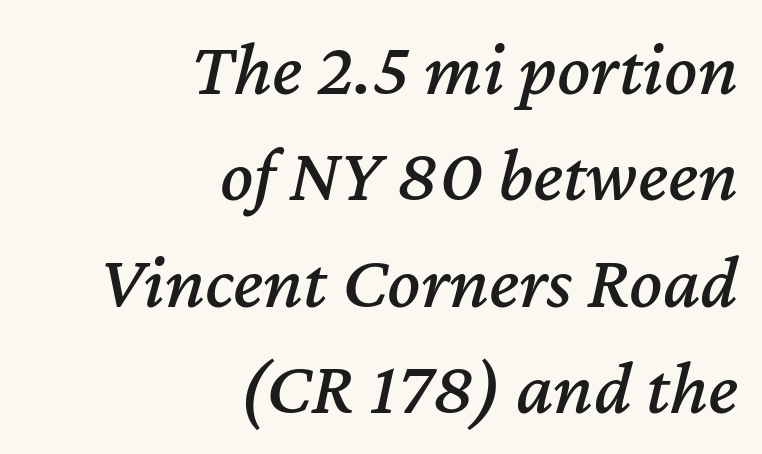
Q: Is the text italic (slanted)? A: Yes, it leans right by about 12 degrees.
Q: Is the text underlined? A: No.
Q: How is the paragraph aligned? A: Right-aligned.
Q: Is the spacing between letters normal or unusually wide? A: Normal.
Q: Is the spacing between lines tight, normal or loose? A: Normal.
Q: Width (condensed, normal, or wide)? A: Normal.
Q: Stroke contrast? A: Medium.
Q: x-height? A: Medium.
Q: Monospaced? A: No.
